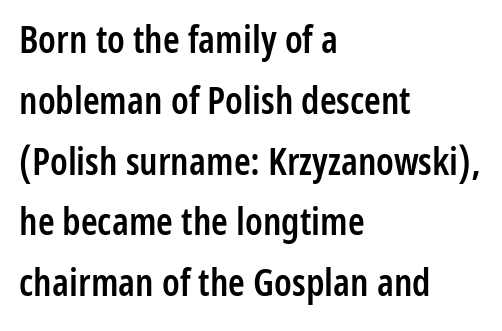
{"serif": "no", "italic": "no", "bold": "semi", "weight": "semibold", "width": "condensed", "stroke_contrast": "low", "x_height": "medium", "monospaced": "no", "underline": "no", "align": "left", "line_spacing": "normal", "line_spacing_ratio": 1.6, "letter_spacing": "normal", "letter_spacing_em": 0.0, "glyph_px": 38}
